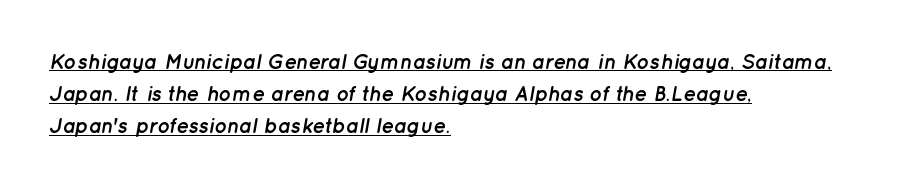
Vertically, the passage feels balanced, rows spaced as you'd expect. The gaps between neighbouring characters are ordinary and unremarkable. Is the block centered? No — it sits flush against the left margin. Beneath each row of characters lies a ruled line. What weight is shown? A full bold with thick strokes. The letters are slanted; this is an italic face.
